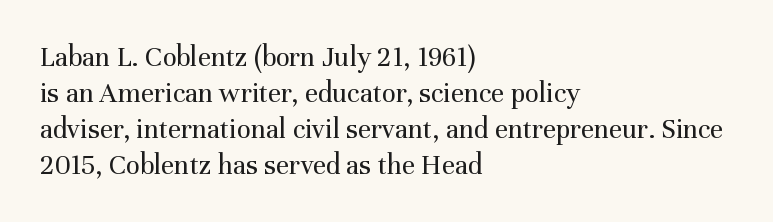
{"serif": "yes", "italic": "no", "bold": "no", "weight": "regular", "width": "normal", "stroke_contrast": "medium", "x_height": "medium", "monospaced": "no", "underline": "no", "align": "left", "line_spacing_ratio": 1.24, "letter_spacing": "normal", "letter_spacing_em": 0.0, "glyph_px": 29}
